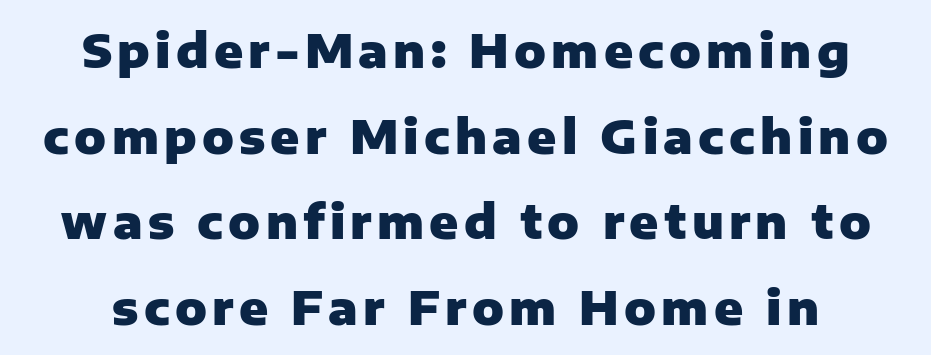
Q: Is the text bold? A: Yes.
Q: Is the text italic (slanted)? A: No, it is upright.
Q: Is the typeface a serif or a sans-serif typeface? A: Sans-serif.
Q: Is the text underlined? A: No.
Q: Width (condensed, normal, or wide)? A: Normal.
Q: Stroke contrast? A: Low.
Q: x-height? A: Medium.
Q: Monospaced? A: No.
